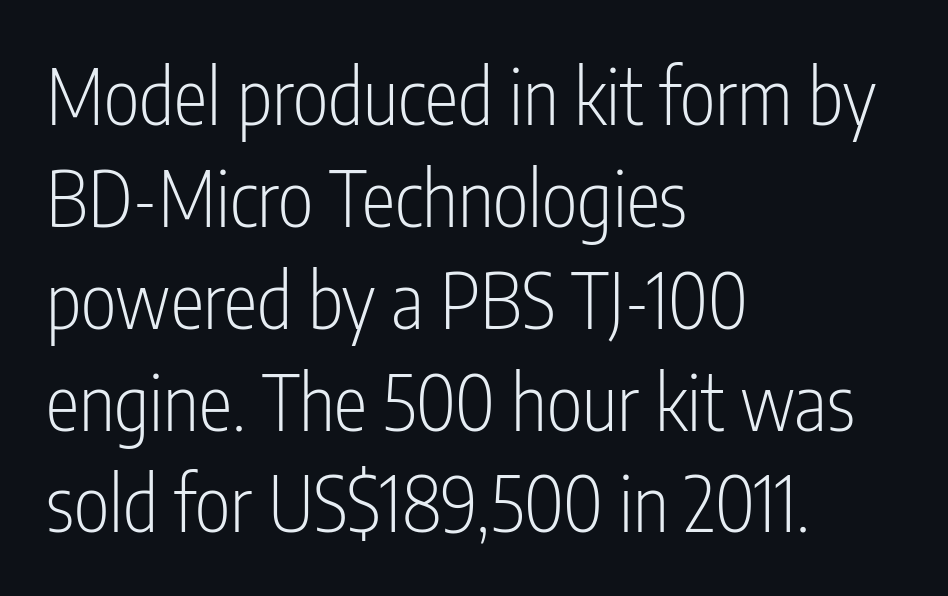
Q: Is the text bold? A: No.
Q: Is the text italic (slanted)? A: No, it is upright.
Q: Is the typeface a serif or a sans-serif typeface? A: Sans-serif.
Q: Is the text underlined? A: No.
Q: How is the paragraph aligned? A: Left-aligned.
Q: Is the spacing between letters normal or unusually wide? A: Normal.
Q: Is the spacing between lines tight, normal or loose? A: Normal.
Q: Width (condensed, normal, or wide)? A: Condensed.
Q: Stroke contrast? A: Low.
Q: x-height? A: Medium.
Q: Monospaced? A: No.
